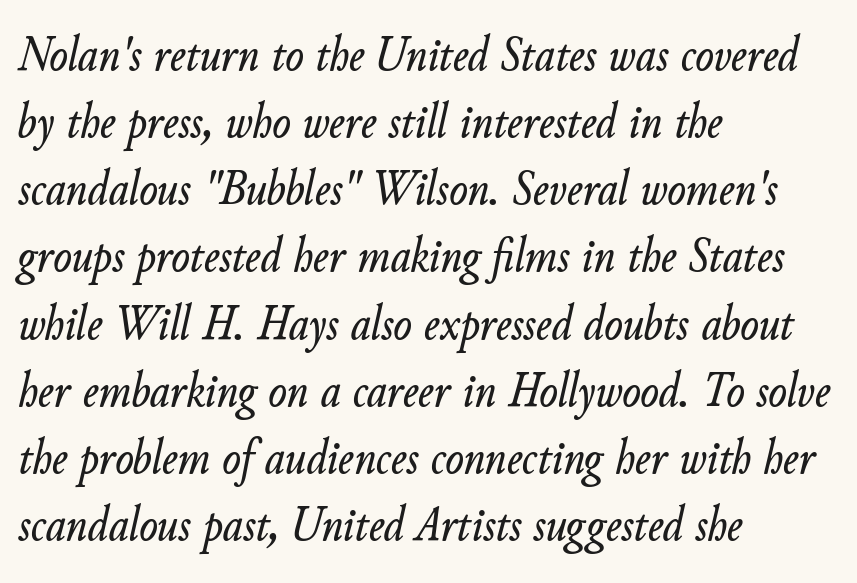
{"italic": "yes", "lean": "right", "slant_degrees": 11, "width": "normal", "stroke_contrast": "low", "x_height": "small", "monospaced": "no", "underline": "no", "align": "left", "line_spacing": "normal", "line_spacing_ratio": 1.37, "letter_spacing": "normal", "letter_spacing_em": 0.0, "glyph_px": 49}
